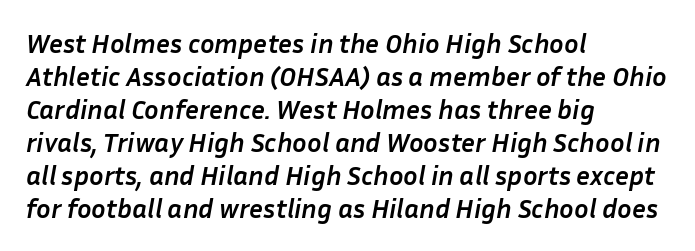
{"italic": "yes", "lean": "right", "slant_degrees": 10, "bold": "yes", "underline": "no", "align": "left", "line_spacing_ratio": 1.22, "letter_spacing": "normal", "letter_spacing_em": 0.0, "glyph_px": 27}
